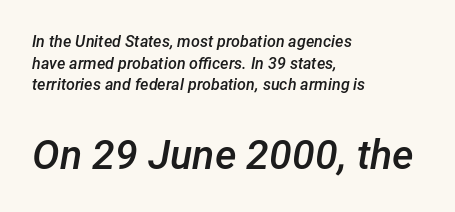
{"italic": "yes", "lean": "right", "slant_degrees": 12, "bold": "semi", "weight": "semibold", "width": "normal", "stroke_contrast": "low", "x_height": "medium", "monospaced": "no", "underline": "no", "align": "left", "line_spacing": "normal", "line_spacing_ratio": 1.35, "letter_spacing": "normal", "letter_spacing_em": 0.0, "larger_block": "second", "size_ratio": 2.56, "glyph_px": 41}
